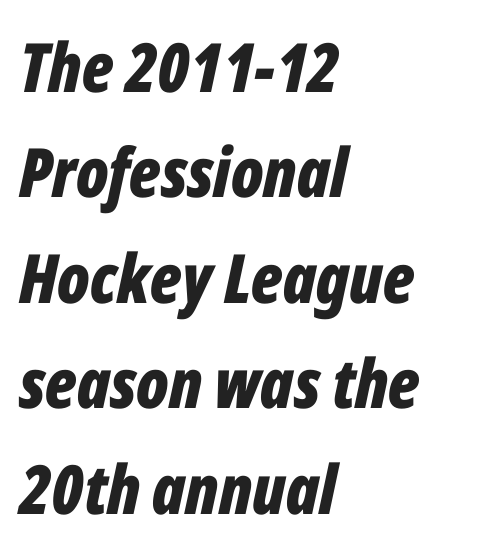
{"italic": "yes", "lean": "right", "slant_degrees": 12, "bold": "yes", "weight": "bold", "width": "condensed", "stroke_contrast": "low", "x_height": "medium", "monospaced": "no", "underline": "no", "align": "left", "line_spacing": "normal", "line_spacing_ratio": 1.55, "letter_spacing": "normal", "letter_spacing_em": 0.0, "glyph_px": 68}
